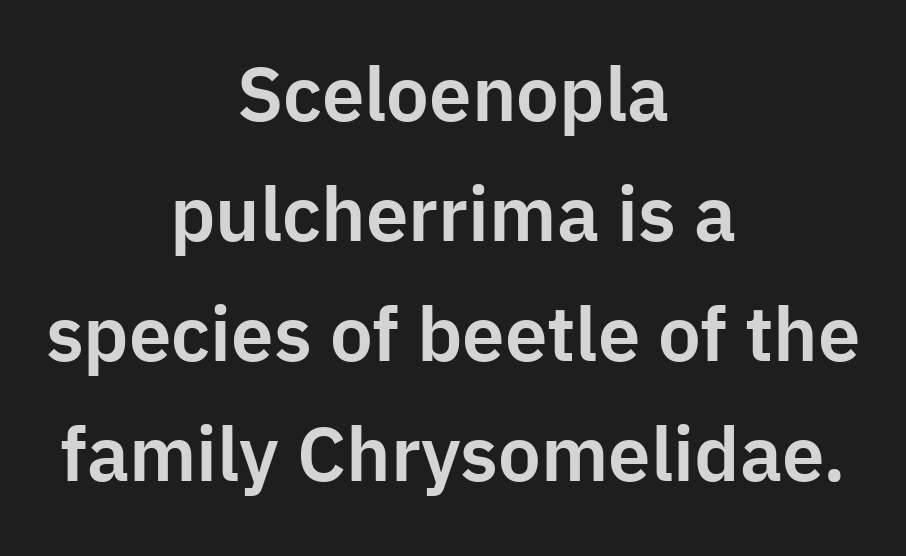
{"serif": "no", "italic": "no", "width": "normal", "stroke_contrast": "low", "x_height": "medium", "monospaced": "no", "underline": "no", "align": "center", "line_spacing": "normal", "line_spacing_ratio": 1.58, "letter_spacing": "normal", "letter_spacing_em": 0.0, "glyph_px": 76}
